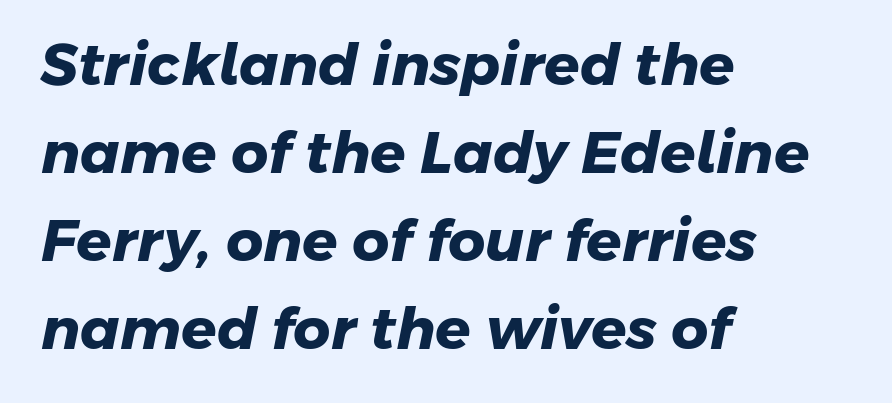
Baseline-to-baseline distance is the conventional proportion of letter height. Caption: standard tracking, unaltered. Type without underlining. Is the block centered? No — it sits flush against the left margin. Character widths vary here, with narrow letters taking less room than wide ones.
